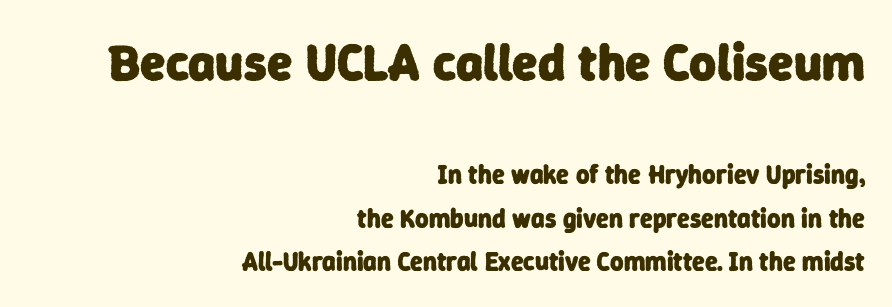
The rendering uses a moderate line-height, typical for paragraphs. You could call the tracking neutral — neither tight nor loose. Each line ends at the same right margin while the left side varies. This rendering features lettering with no underline. Note: no serifs on the glyphs.
